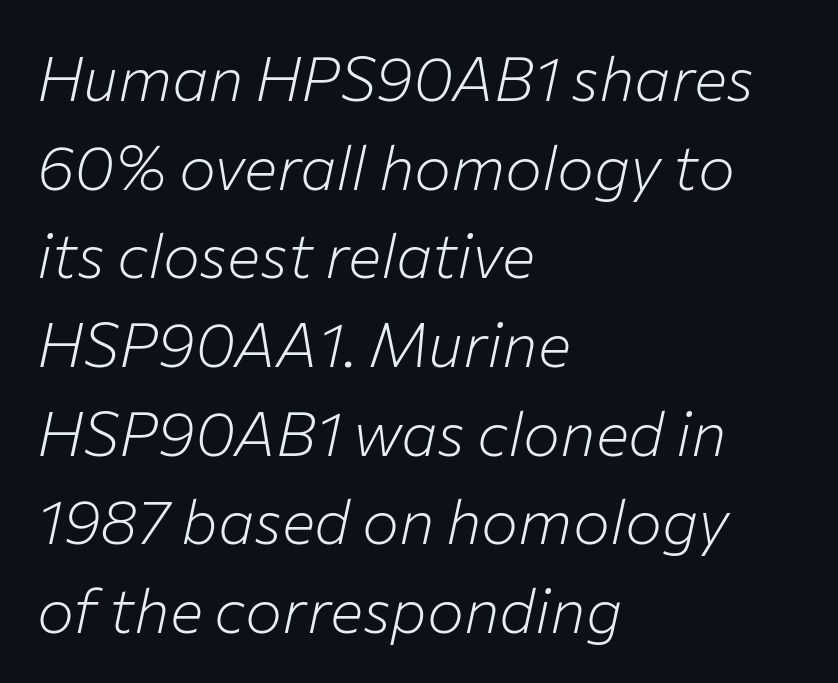
The image shows 62 px light type, italic (leaning right); set left-aligned, normal line spacing (1.43x), normal letter spacing, not underlined; low stroke contrast and a medium x-height.
